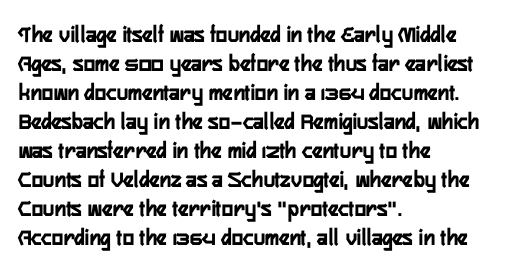
Q: Is the text italic (slanted)? A: No, it is upright.
Q: Is the text underlined? A: No.
Q: How is the paragraph aligned? A: Left-aligned.
Q: Is the spacing between letters normal or unusually wide? A: Normal.
